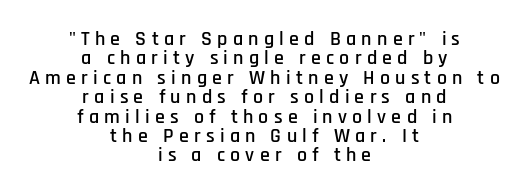
Q: Is the text italic (slanted)? A: No, it is upright.
Q: Is the text underlined? A: No.
Q: How is the paragraph aligned? A: Centered.
Q: Is the spacing between letters normal or unusually wide? A: Unusually wide.
Q: Is the spacing between lines tight, normal or loose? A: Tight.
